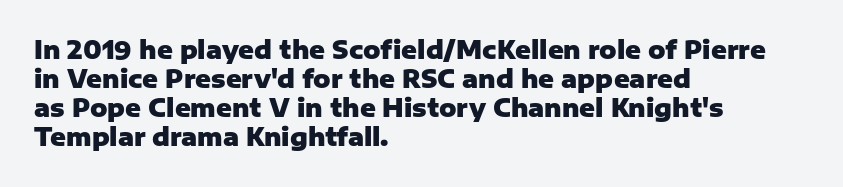
The image shows 24 px bold type, upright; set left-aligned, line spacing 1.21x, normal letter spacing, not underlined.
